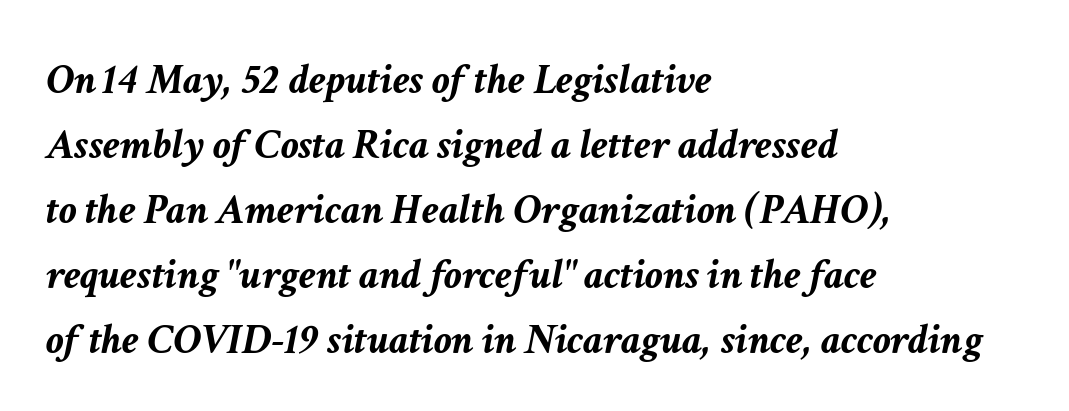
{"italic": "yes", "lean": "right", "slant_degrees": 11, "bold": "yes", "weight": "semibold", "width": "normal", "stroke_contrast": "low", "x_height": "medium", "monospaced": "no", "underline": "no", "align": "left", "line_spacing": "normal", "line_spacing_ratio": 1.48, "letter_spacing": "normal", "letter_spacing_em": 0.0, "glyph_px": 44}
